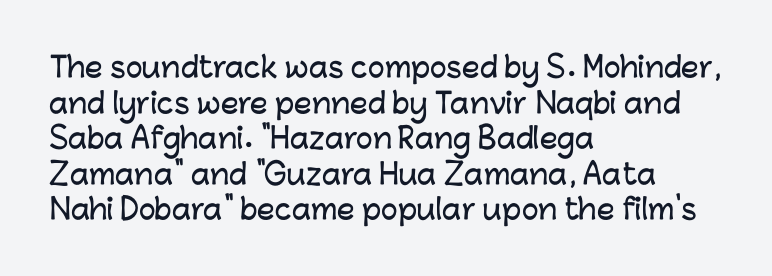
The image shows 28 px sans-serif type, upright; set left-aligned, normal line spacing (1.27x), normal letter spacing, not underlined; low stroke contrast and a medium x-height.
